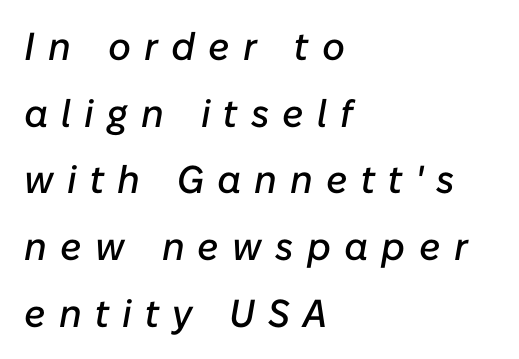
Does the lettering tilt? It does — this is italic. Teacher's note: observe the even left margin — that is flush-left alignment. What stands out about the letter spacing? Its width — letters are far apart. This rendering features lettering with no underline. Here the designer chose a conventional face with non-uniform glyph widths.
